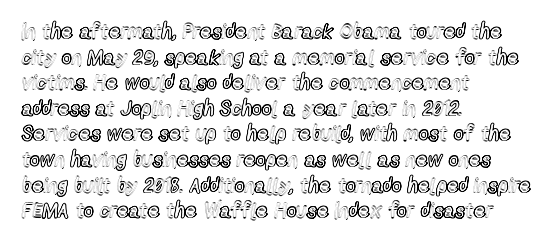
The image shows 21 px text type; set left-aligned, line spacing 1.22x, normal letter spacing, not underlined.
